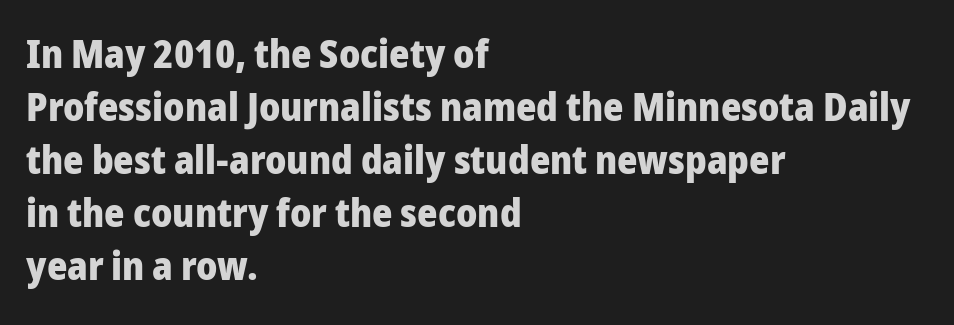
The image shows 39 px heavy sans-serif type, upright; set left-aligned, normal line spacing (1.36x), normal letter spacing, not underlined; low stroke contrast and a medium x-height.
